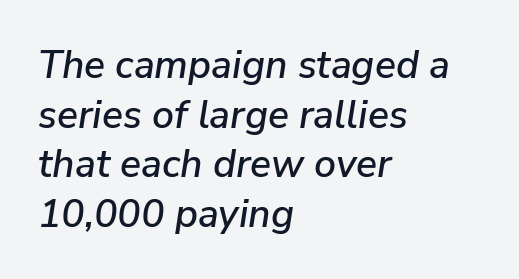
Q: Is the text italic (slanted)? A: Yes, it leans right by about 9 degrees.
Q: Is the text underlined? A: No.
Q: How is the paragraph aligned? A: Left-aligned.
Q: Is the spacing between letters normal or unusually wide? A: Normal.
Q: Is the spacing between lines tight, normal or loose? A: Normal.
Q: Width (condensed, normal, or wide)? A: Normal.
Q: Stroke contrast? A: Low.
Q: x-height? A: Medium.
Q: Monospaced? A: No.
